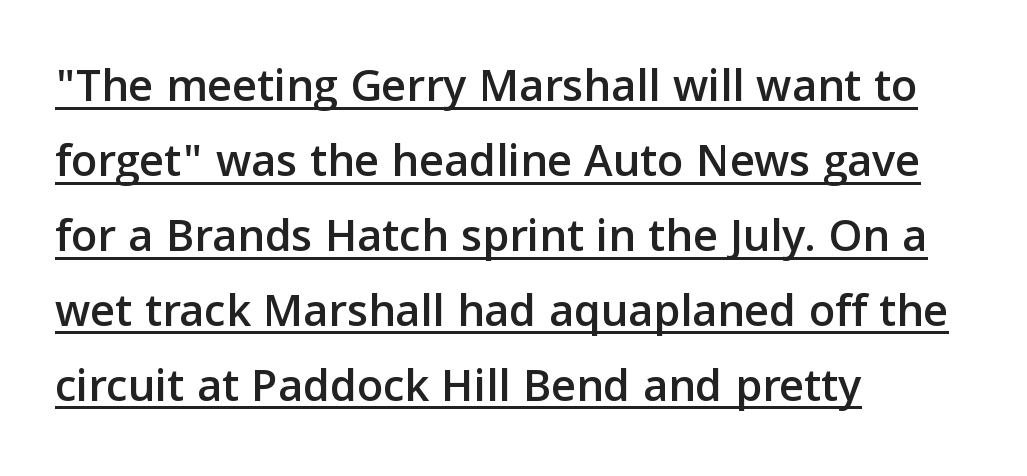
{"serif": "no", "italic": "no", "width": "normal", "stroke_contrast": "low", "x_height": "medium", "monospaced": "no", "underline": "yes", "align": "left", "line_spacing": "normal", "line_spacing_ratio": 1.56, "letter_spacing": "normal", "letter_spacing_em": 0.0, "glyph_px": 48}
